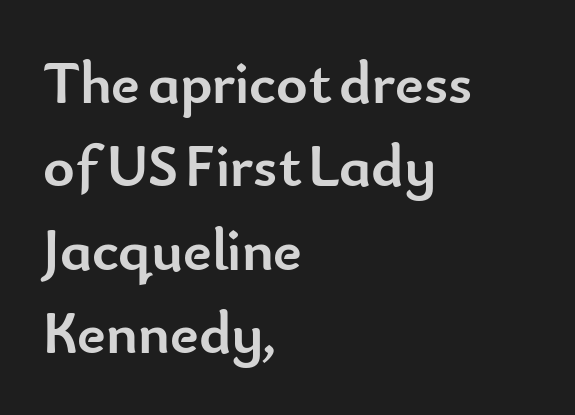
{"serif": "no", "italic": "no", "bold": "yes", "weight": "semibold", "width": "normal", "stroke_contrast": "low", "x_height": "small", "monospaced": "no", "underline": "no", "align": "left", "line_spacing": "normal", "line_spacing_ratio": 1.39, "letter_spacing": "normal", "letter_spacing_em": 0.0, "glyph_px": 60}
